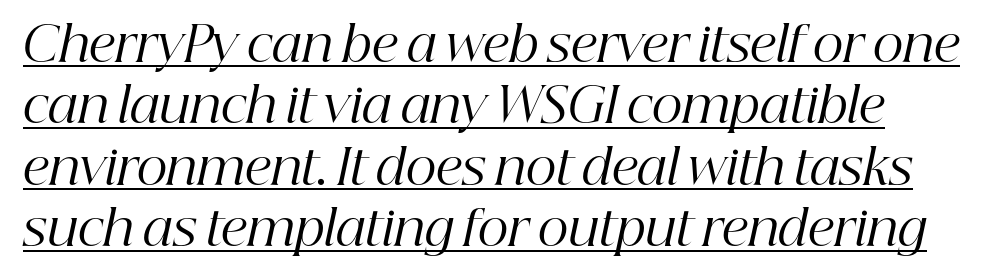
The image shows 48 px regular-weight serif type, italic (leaning right); set normal line spacing (1.28x), normal letter spacing, underlined; high stroke contrast and a medium x-height.
